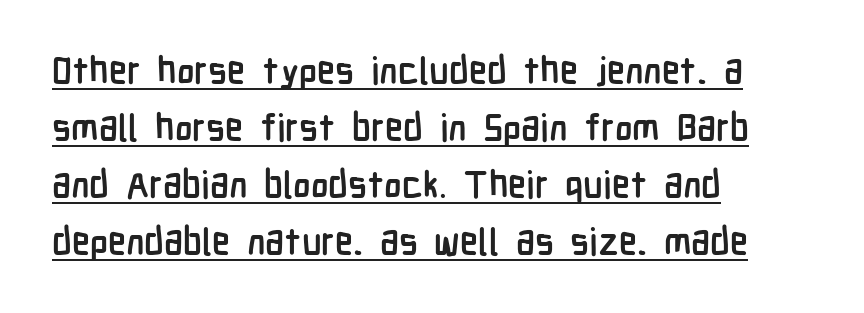
{"serif": "no", "italic": "no", "bold": "yes", "weight": "semibold", "width": "condensed", "stroke_contrast": "low", "x_height": "medium", "monospaced": "no", "underline": "yes", "align": "left", "line_spacing": "normal", "line_spacing_ratio": 1.54, "letter_spacing": "normal", "letter_spacing_em": 0.0, "glyph_px": 37}
